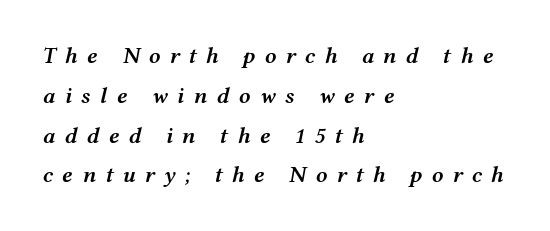
{"italic": "yes", "lean": "right", "slant_degrees": 12, "bold": "semi", "underline": "no", "align": "left", "line_spacing_ratio": 1.73, "letter_spacing": "wide", "letter_spacing_em": 0.4, "glyph_px": 23}
